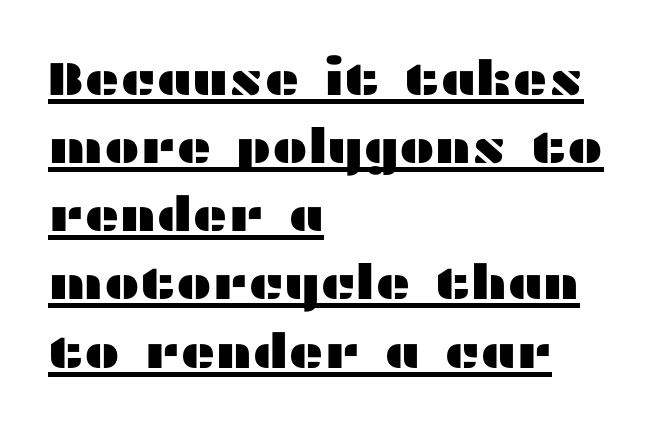
Q: Is the text italic (slanted)? A: No, it is upright.
Q: Is the typeface a serif or a sans-serif typeface? A: Sans-serif.
Q: Is the text underlined? A: Yes.
Q: How is the paragraph aligned? A: Left-aligned.
Q: Is the spacing between letters normal or unusually wide? A: Normal.
Q: Is the spacing between lines tight, normal or loose? A: Normal.
Q: Width (condensed, normal, or wide)? A: Wide.
Q: Stroke contrast? A: Medium.
Q: x-height? A: Medium.
Q: Monospaced? A: No.
